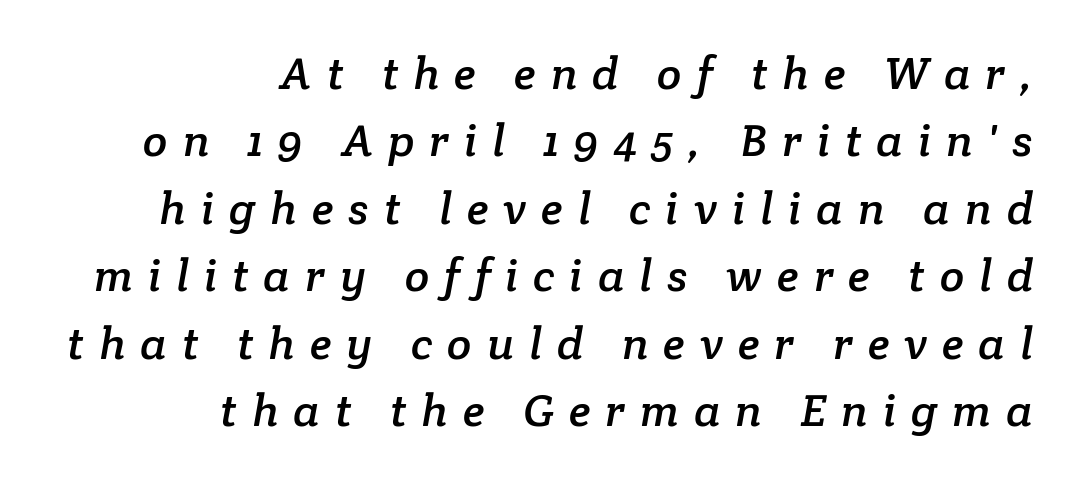
Q: Is the typeface a serif or a sans-serif typeface? A: Serif.
Q: Is the text underlined? A: No.
Q: How is the paragraph aligned? A: Right-aligned.
Q: Is the spacing between letters normal or unusually wide? A: Unusually wide.
Q: Is the spacing between lines tight, normal or loose? A: Normal.
Q: Width (condensed, normal, or wide)? A: Normal.
Q: Stroke contrast? A: Low.
Q: x-height? A: Medium.
Q: Monospaced? A: No.
